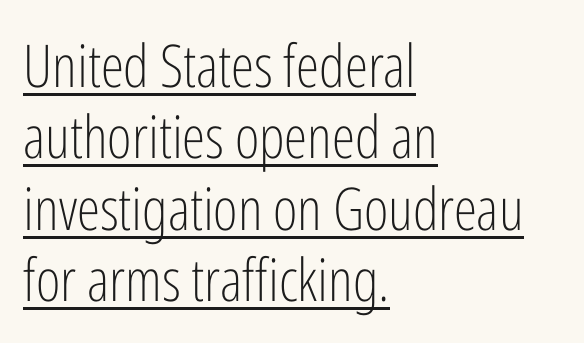
Is this a fixed-width face? No — the glyphs have proportional, varying widths. The paragraph has a hard left edge and a soft right edge. Nope, not italic — everything's standing straight. A continuous stroke trails under the words, as in a hyperlink. The font sits on the lighter half of the weight spectrum, regular included. This sample uses plain, unmodified letter spacing.
